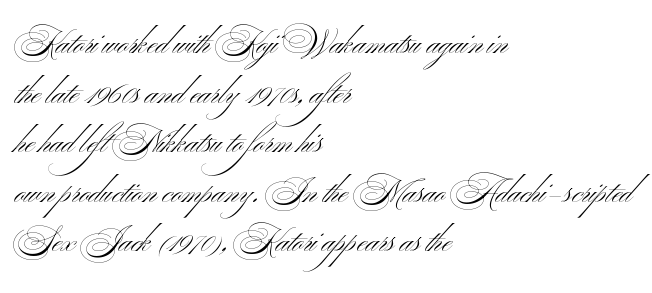
Q: Is the text bold? A: No.
Q: Is the text italic (slanted)? A: Yes.
Q: Is the typeface a serif or a sans-serif typeface? A: Sans-serif.
Q: Is the text underlined? A: No.
Q: How is the paragraph aligned? A: Left-aligned.
Q: Is the spacing between letters normal or unusually wide? A: Normal.
Q: Is the spacing between lines tight, normal or loose? A: Normal.
Q: Width (condensed, normal, or wide)? A: Wide.
Q: Stroke contrast? A: Medium.
Q: x-height? A: Small.
Q: Monospaced? A: No.
